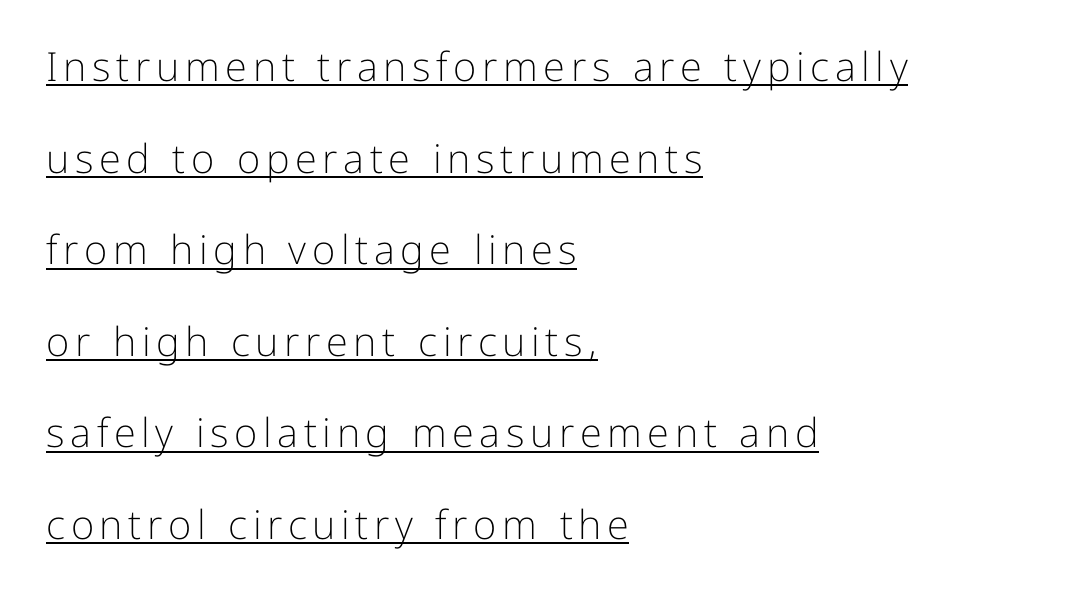
The image shows 40 px light sans-serif type, upright; set left-aligned, loose line spacing (2.29x), underlined; low stroke contrast and a medium x-height.
